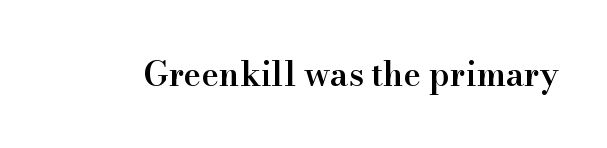
{"serif": "yes", "italic": "no", "bold": "semi", "weight": "semibold", "width": "normal", "stroke_contrast": "high", "x_height": "small", "monospaced": "no", "underline": "no", "letter_spacing": "normal", "letter_spacing_em": 0.0, "glyph_px": 33}
